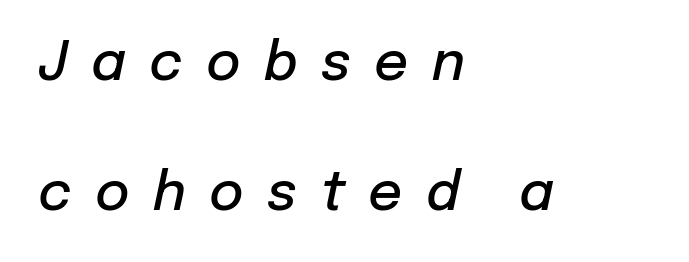
The image shows 53 px semibold type, italic (leaning right); set left-aligned, loose line spacing (2.46x), unusually wide letter spacing (+0.44 em), not underlined; low stroke contrast and a medium x-height.
